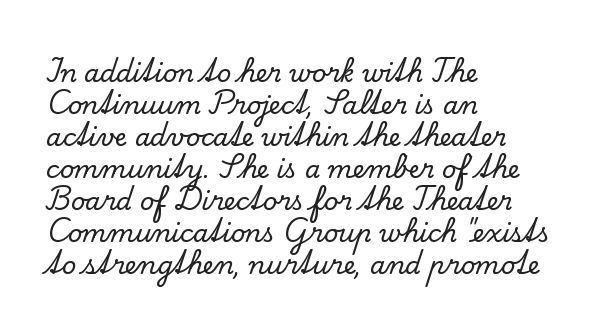
Summary of vertical rhythm: regular, with standard interline spacing. The string is rendered with underlining switched off. This rendering uses left alignment, leaving the right contour irregular. The horizontal fit of the characters is conventional and even.
